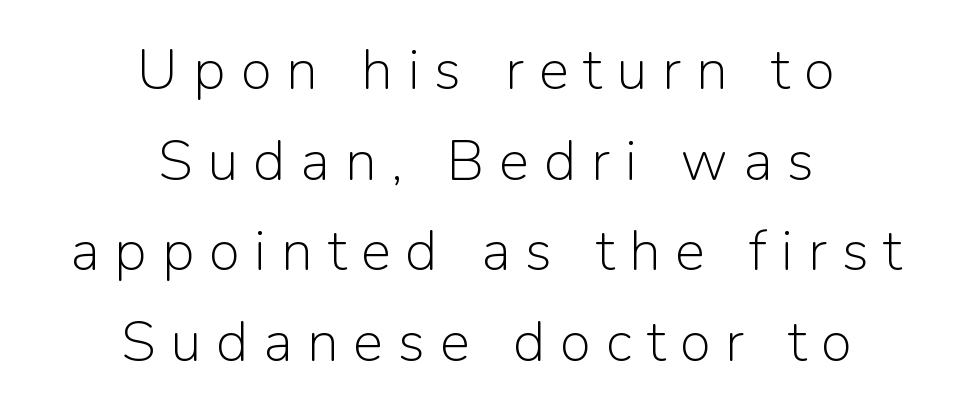
The letters advance in unequal steps, a hallmark of proportional type. Lines of text with bare space underneath. Honestly, the letter spacing is so wide it's the main thing you notice. The weight would be labelled regular, book, light, or lighter still. Layout note: lines centered. This is the regular roman posture of the typeface.
